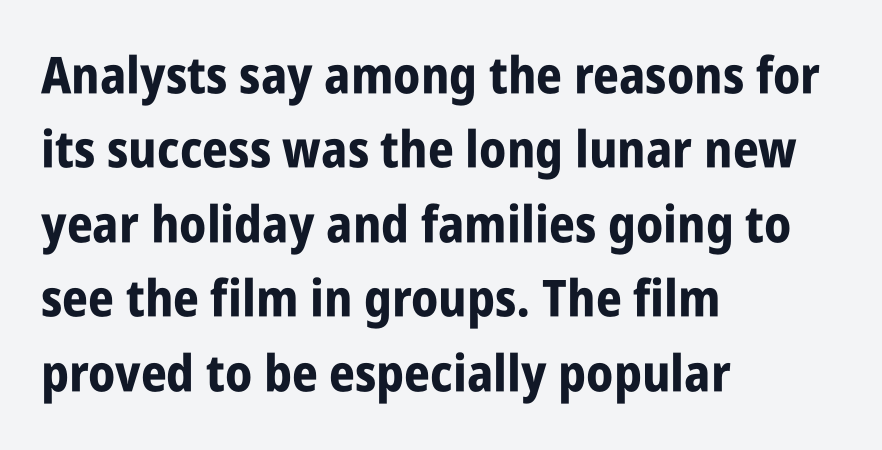
{"serif": "no", "italic": "no", "bold": "yes", "weight": "bold", "width": "condensed", "stroke_contrast": "low", "x_height": "large", "monospaced": "no", "underline": "no", "align": "left", "line_spacing": "normal", "line_spacing_ratio": 1.46, "letter_spacing": "normal", "letter_spacing_em": 0.0, "glyph_px": 51}
